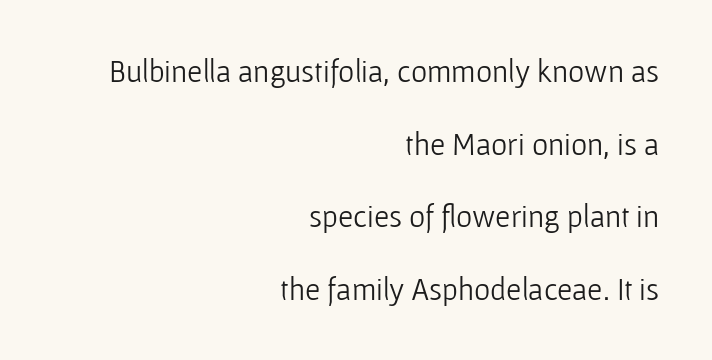
Q: Is the text bold? A: No.
Q: Is the text italic (slanted)? A: No, it is upright.
Q: Is the typeface a serif or a sans-serif typeface? A: Sans-serif.
Q: Is the text underlined? A: No.
Q: How is the paragraph aligned? A: Right-aligned.
Q: Is the spacing between letters normal or unusually wide? A: Normal.
Q: Is the spacing between lines tight, normal or loose? A: Loose.
Q: Width (condensed, normal, or wide)? A: Normal.
Q: Stroke contrast? A: Low.
Q: x-height? A: Medium.
Q: Monospaced? A: No.
